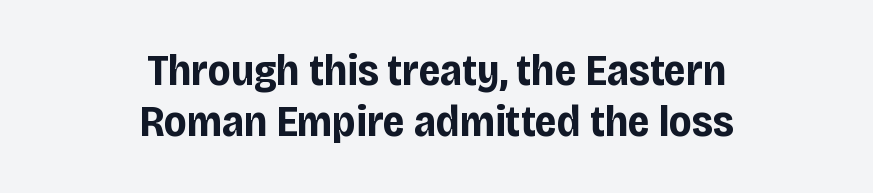
{"serif": "no", "italic": "no", "bold": "yes", "weight": "bold", "width": "condensed", "stroke_contrast": "low", "x_height": "large", "monospaced": "no", "underline": "no", "align": "center", "line_spacing_ratio": 1.16, "letter_spacing": "normal", "letter_spacing_em": 0.0, "glyph_px": 44}
